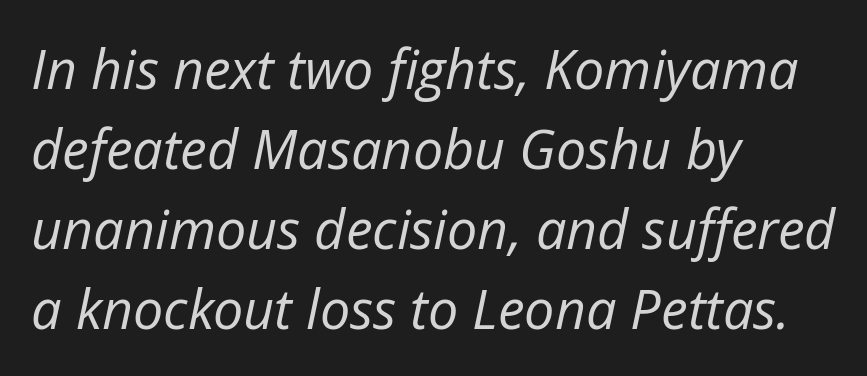
Q: Is the text bold? A: No.
Q: Is the text italic (slanted)? A: Yes, it leans right by about 12 degrees.
Q: Is the text underlined? A: No.
Q: How is the paragraph aligned? A: Left-aligned.
Q: Is the spacing between letters normal or unusually wide? A: Normal.
Q: Is the spacing between lines tight, normal or loose? A: Normal.
Q: Width (condensed, normal, or wide)? A: Normal.
Q: Stroke contrast? A: Low.
Q: x-height? A: Medium.
Q: Monospaced? A: No.
